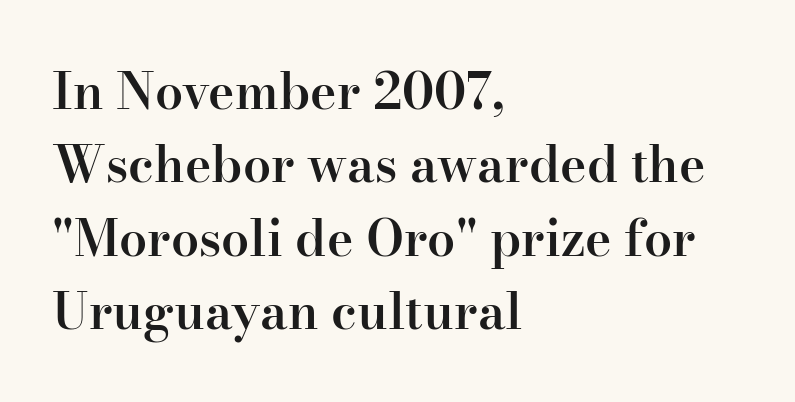
{"serif": "yes", "italic": "no", "bold": "semi", "weight": "semibold", "width": "normal", "stroke_contrast": "high", "x_height": "small", "monospaced": "no", "underline": "no", "align": "left", "line_spacing": "normal", "line_spacing_ratio": 1.47, "letter_spacing": "normal", "letter_spacing_em": 0.0, "glyph_px": 50}
